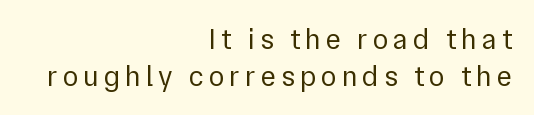
Q: Is the text bold? A: No.
Q: Is the text italic (slanted)? A: No, it is upright.
Q: Is the typeface a serif or a sans-serif typeface? A: Sans-serif.
Q: Is the text underlined? A: No.
Q: How is the paragraph aligned? A: Right-aligned.
Q: Is the spacing between lines tight, normal or loose? A: Normal.
Q: Width (condensed, normal, or wide)? A: Normal.
Q: x-height? A: Medium.
Q: Monospaced? A: No.
